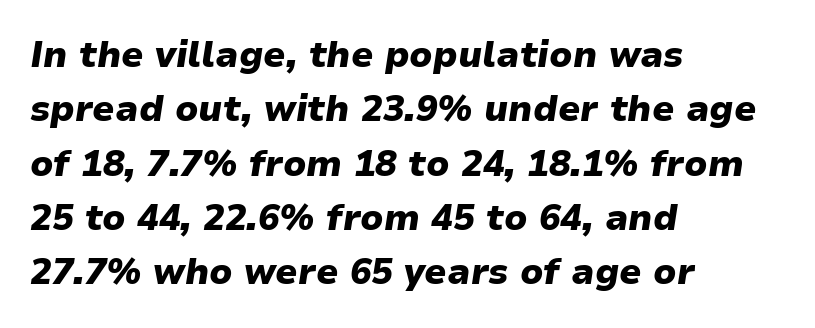
Q: Is the text bold? A: Yes.
Q: Is the text italic (slanted)? A: Yes, it leans right by about 9 degrees.
Q: Is the text underlined? A: No.
Q: How is the paragraph aligned? A: Left-aligned.
Q: Is the spacing between letters normal or unusually wide? A: Normal.
Q: Is the spacing between lines tight, normal or loose? A: Normal.
Q: Width (condensed, normal, or wide)? A: Normal.
Q: Stroke contrast? A: Low.
Q: x-height? A: Medium.
Q: Monospaced? A: No.
